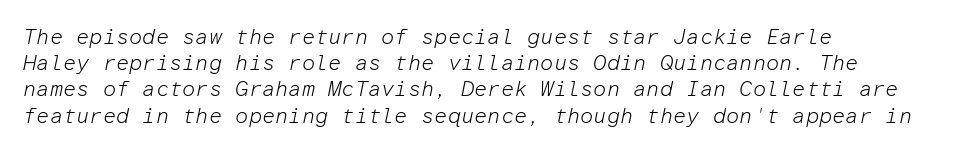
{"italic": "yes", "lean": "right", "slant_degrees": 12, "bold": "no", "underline": "no", "align": "left", "line_spacing": "normal", "line_spacing_ratio": 1.25, "letter_spacing": "normal", "letter_spacing_em": 0.0, "glyph_px": 21}
